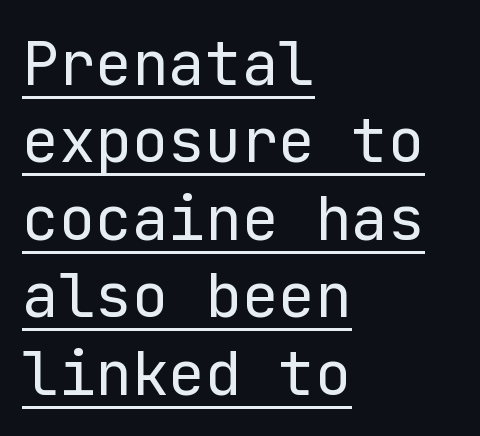
Letter spacing: default. The strokes carry an ordinary text weight at most. Successive baselines arrive at the customary interval. This sample uses a sans-serif face. Notice how the stems are strictly vertical — no italics here. Notice how a bar underscores the lettering throughout.
